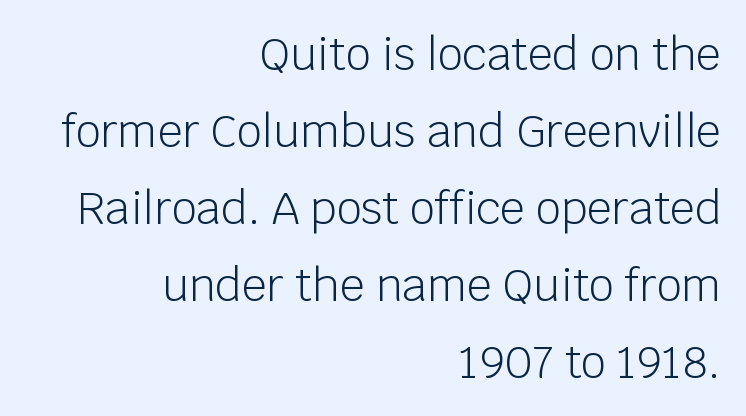
Short and long lines alike share a common ending point at right. Bare-footed words on every line. In terms of posture, this sample is upright. The gaps between neighbouring characters are ordinary and unremarkable. Here the designer chose a conventional face with non-uniform glyph widths.
